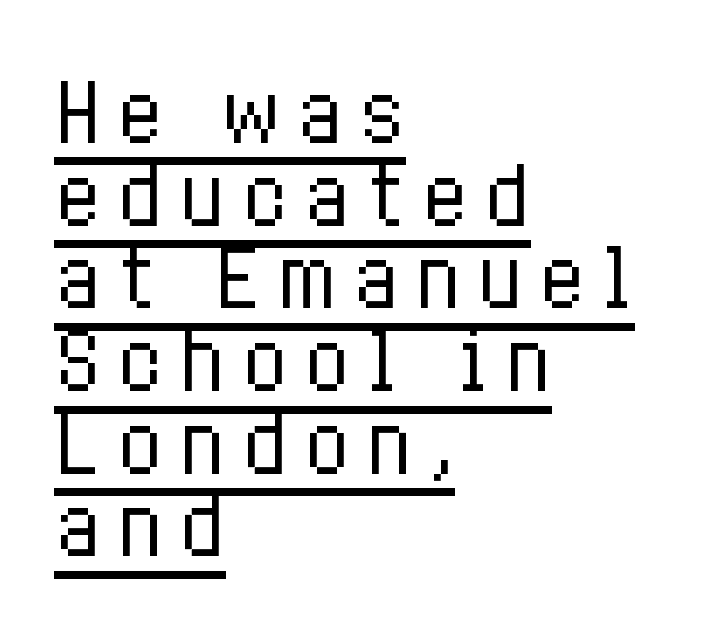
Q: Is the text bold? A: No.
Q: Is the text italic (slanted)? A: No, it is upright.
Q: Is the text underlined? A: Yes.
Q: How is the paragraph aligned? A: Left-aligned.
Q: Is the spacing between lines tight, normal or loose? A: Tight.
Q: Width (condensed, normal, or wide)? A: Condensed.
Q: Stroke contrast? A: Low.
Q: x-height? A: Medium.
Q: Monospaced? A: No.
